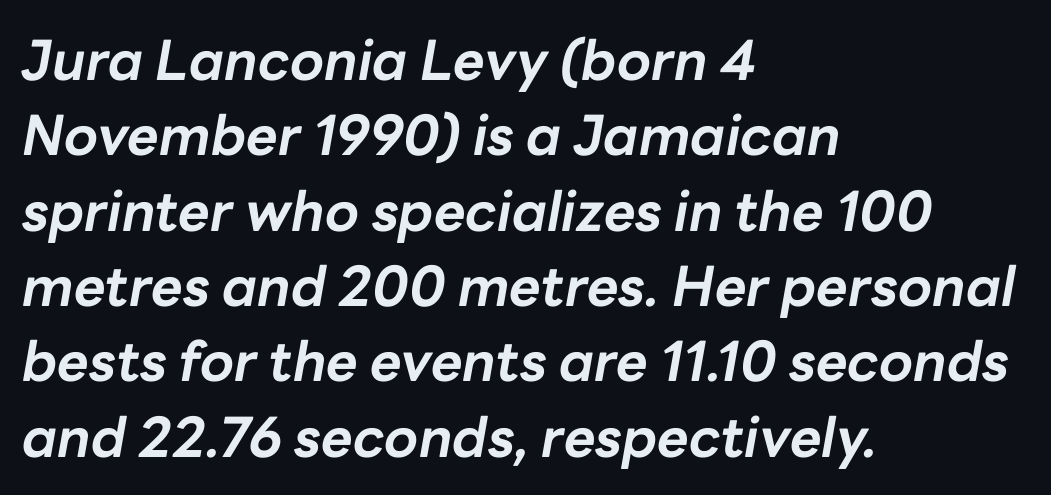
The image shows 55 px bold type, italic (leaning right); set left-aligned, normal line spacing (1.37x), normal letter spacing, not underlined; low stroke contrast and a medium x-height.
